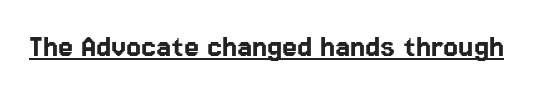
{"serif": "no", "italic": "no", "width": "normal", "stroke_contrast": "low", "x_height": "medium", "monospaced": "no", "underline": "yes", "letter_spacing": "normal", "letter_spacing_em": 0.0, "glyph_px": 34}
